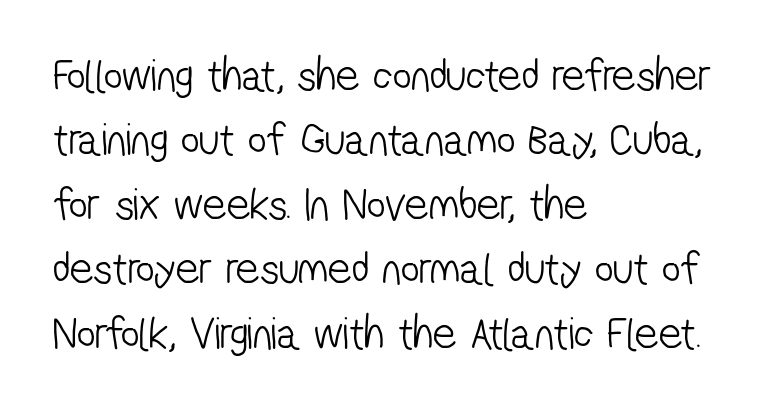
Q: Is the text bold? A: No.
Q: Is the typeface a serif or a sans-serif typeface? A: Sans-serif.
Q: Is the text underlined? A: No.
Q: How is the paragraph aligned? A: Left-aligned.
Q: Is the spacing between letters normal or unusually wide? A: Normal.
Q: Is the spacing between lines tight, normal or loose? A: Normal.
Q: Width (condensed, normal, or wide)? A: Condensed.
Q: Stroke contrast? A: Low.
Q: x-height? A: Medium.
Q: Monospaced? A: No.
